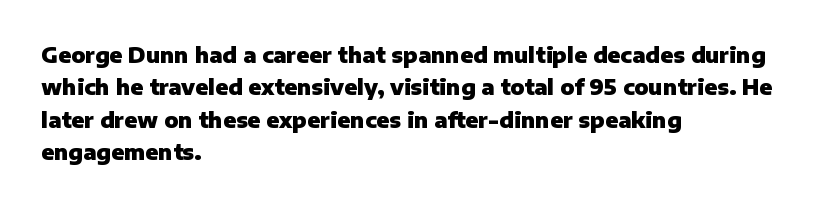
{"italic": "no", "bold": "yes", "underline": "no", "align": "left", "line_spacing": "normal", "line_spacing_ratio": 1.54, "letter_spacing": "normal", "letter_spacing_em": 0.0, "glyph_px": 21}
